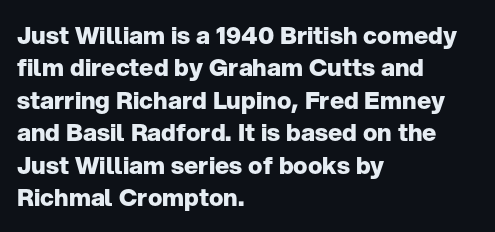
Q: Is the text bold? A: Yes.
Q: Is the text italic (slanted)? A: No, it is upright.
Q: Is the text underlined? A: No.
Q: How is the paragraph aligned? A: Left-aligned.
Q: Is the spacing between letters normal or unusually wide? A: Normal.
Q: Is the spacing between lines tight, normal or loose? A: Normal.
